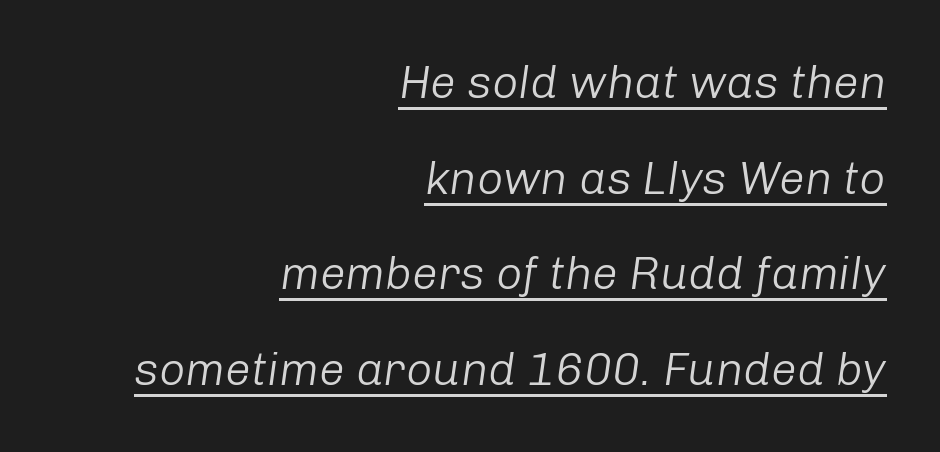
Q: Is the text bold? A: No.
Q: Is the text italic (slanted)? A: Yes, it leans right by about 8 degrees.
Q: Is the text underlined? A: Yes.
Q: How is the paragraph aligned? A: Right-aligned.
Q: Is the spacing between letters normal or unusually wide? A: Normal.
Q: Is the spacing between lines tight, normal or loose? A: Loose.
Q: Width (condensed, normal, or wide)? A: Normal.
Q: Stroke contrast? A: Low.
Q: x-height? A: Medium.
Q: Monospaced? A: No.
